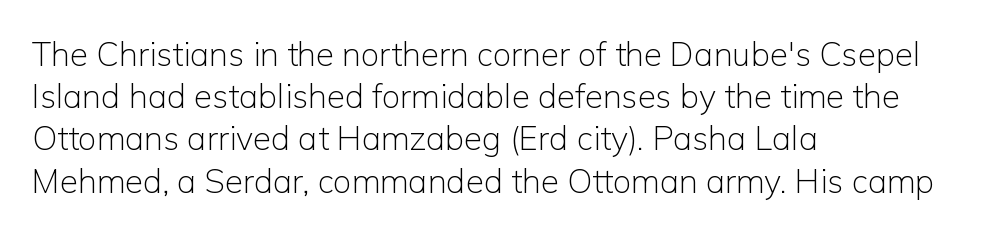
The image shows 33 px light sans-serif type, upright; set left-aligned, normal line spacing (1.28x), normal letter spacing, not underlined; low stroke contrast and a medium x-height.
